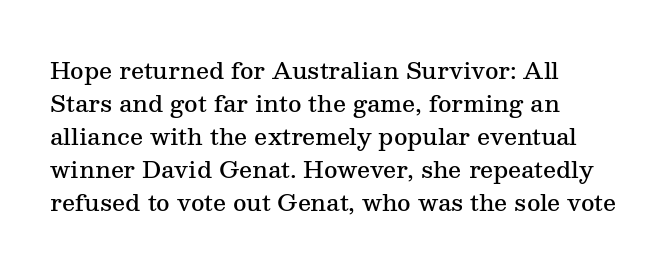
Q: Is the text bold? A: Semi-bold.
Q: Is the text italic (slanted)? A: No, it is upright.
Q: Is the text underlined? A: No.
Q: How is the paragraph aligned? A: Left-aligned.
Q: Is the spacing between letters normal or unusually wide? A: Normal.
Q: Is the spacing between lines tight, normal or loose? A: Normal.
